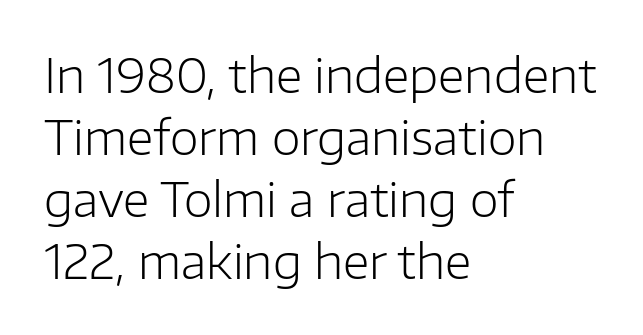
The image shows 47 px light sans-serif type, upright; set left-aligned, normal line spacing (1.32x), normal letter spacing, not underlined; low stroke contrast and a medium x-height.
